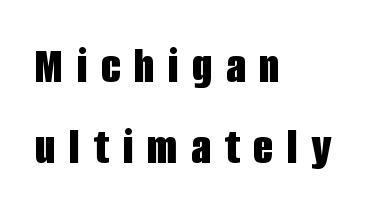
Font category for this specimen: sans-serif. Compared with an ordinary text face, these strokes are far heavier — a full bold. The typography opts for an upright posture over an oblique one. The letters advance in unequal steps, a hallmark of proportional type. Each row of text sits above clean, open space. Baseline-to-baseline distance is the conventional proportion of letter height.
